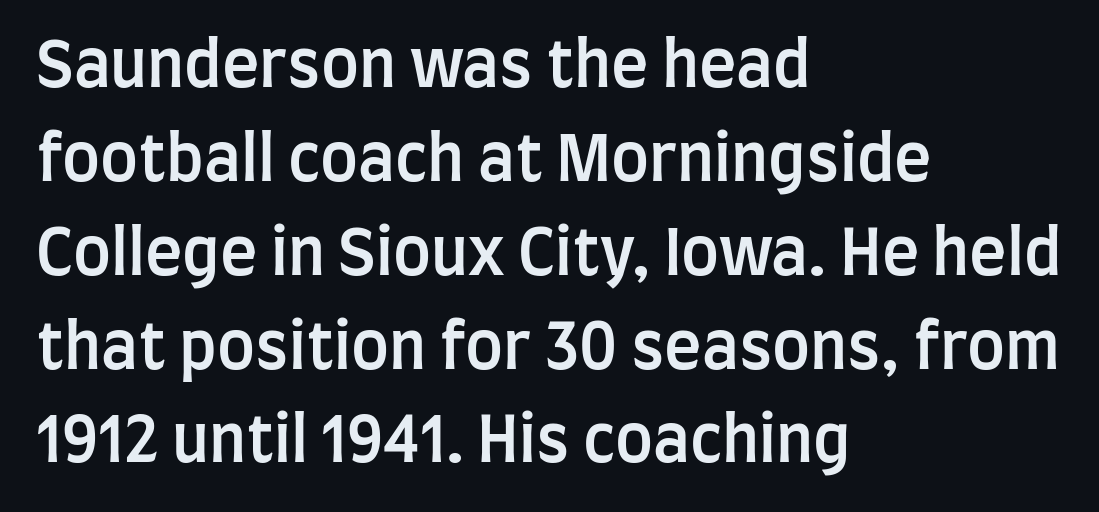
I'd call this a sans setting — the letters go barefoot. A classic flush-left, rag-right setting is used for this passage. Line spacing here is normal. Semibold letterforms, between regular and bold. Glance below the letters and you will spot only blank space.
